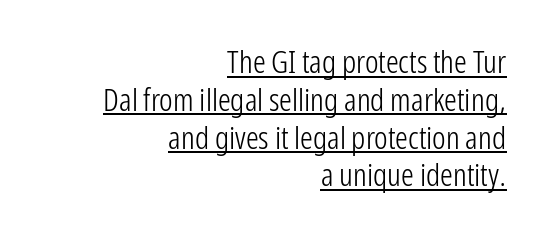
Glance below the letters and you will spot a drawn line. Do the letters lean? They stand straight. Letters have the restrained weight of plain body copy at most. The lines are quadded right. These lines are rendered in a variable-pitch font.
